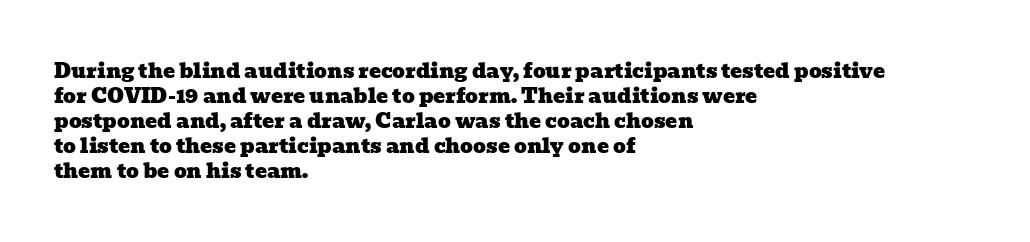
{"underline": "no", "align": "left", "line_spacing": "normal", "line_spacing_ratio": 1.25, "letter_spacing": "normal", "letter_spacing_em": 0.0, "glyph_px": 20}
